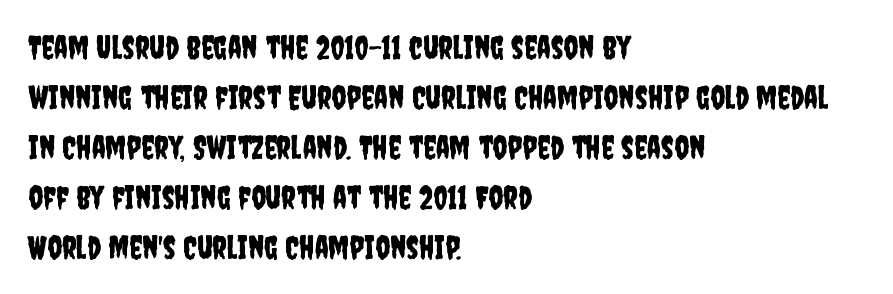
The image shows 32 px condensed sans-serif type, upright; set left-aligned, normal line spacing (1.56x), normal letter spacing, not underlined; low stroke contrast and a large x-height.
